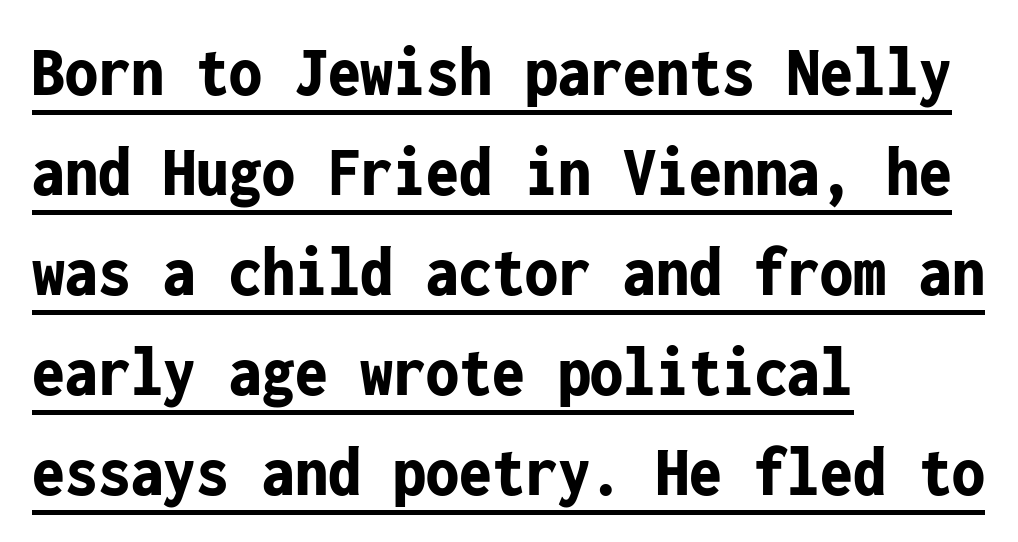
The image shows 73 px bold, condensed sans-serif type, upright, monospaced; set left-aligned, normal line spacing (1.37x), normal letter spacing, underlined; low stroke contrast and a medium x-height.
